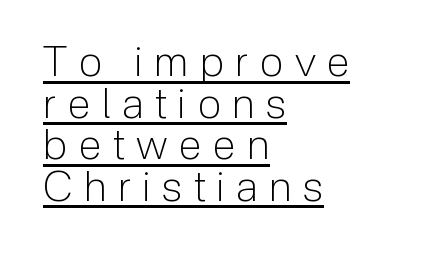
Q: Is the text bold? A: No.
Q: Is the text italic (slanted)? A: No, it is upright.
Q: Is the typeface a serif or a sans-serif typeface? A: Sans-serif.
Q: Is the text underlined? A: Yes.
Q: How is the paragraph aligned? A: Left-aligned.
Q: Is the spacing between letters normal or unusually wide? A: Unusually wide.
Q: Is the spacing between lines tight, normal or loose? A: Tight.
Q: Width (condensed, normal, or wide)? A: Normal.
Q: Stroke contrast? A: Low.
Q: x-height? A: Medium.
Q: Monospaced? A: No.
